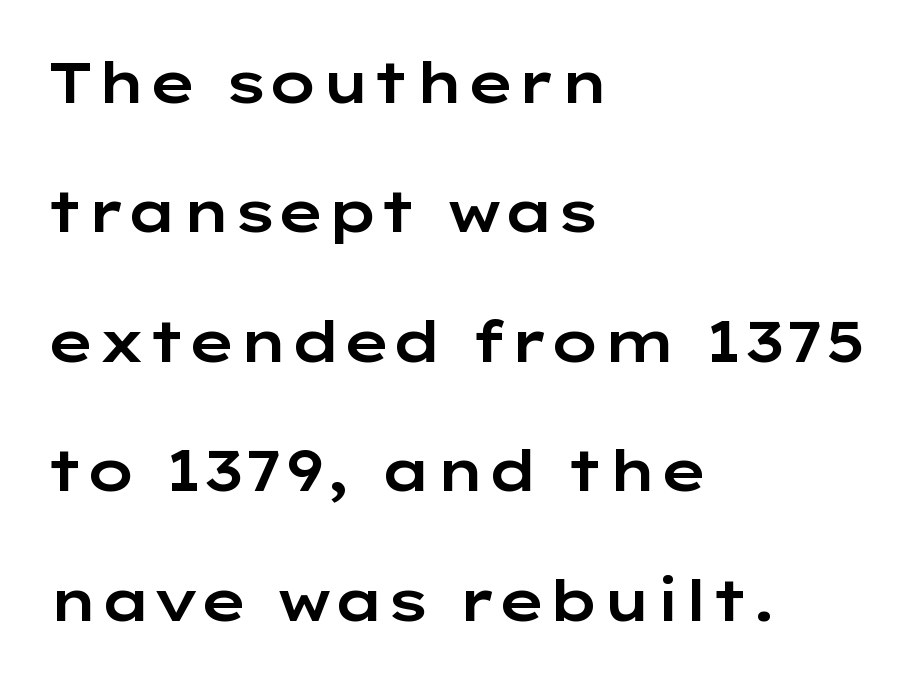
The setting favours the left margin, as ordinary paragraphs usually do. Nope, not italic — everything's standing straight. The space beneath each line is pristine and unruled. The letterforms sit shoulder to shoulder at normal distance.
